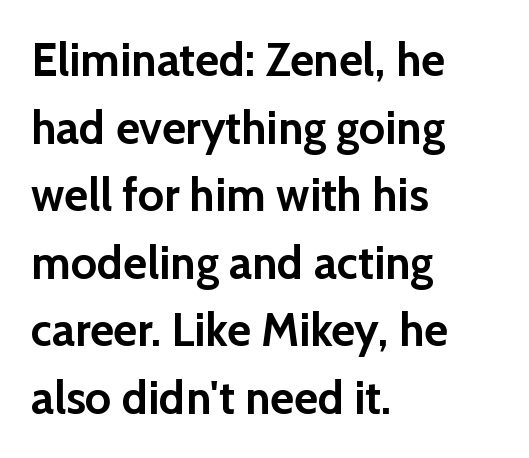
The image shows 46 px semibold sans-serif type, upright; set left-aligned, normal line spacing (1.47x), normal letter spacing, not underlined; low stroke contrast and a medium x-height.
